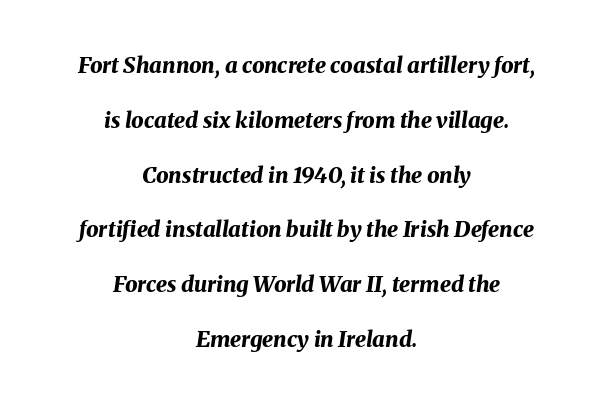
The image shows 22 px bold type, italic (leaning right); set centered, loose line spacing (2.49x), normal letter spacing, not underlined.
